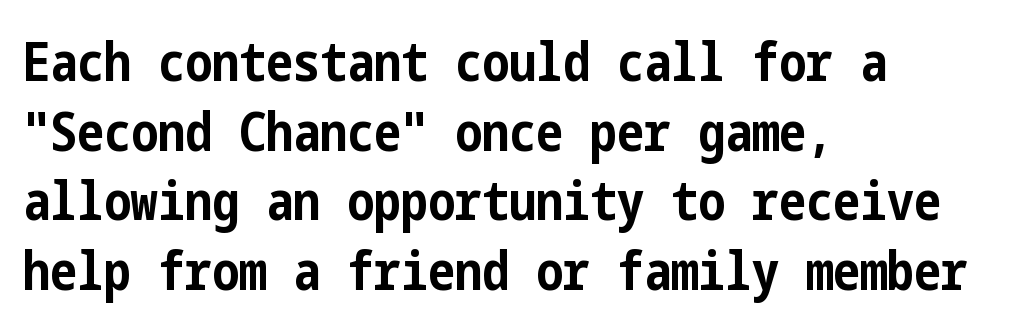
Q: Is the text bold? A: Yes.
Q: Is the text italic (slanted)? A: No, it is upright.
Q: Is the typeface a serif or a sans-serif typeface? A: Sans-serif.
Q: Is the text underlined? A: No.
Q: How is the paragraph aligned? A: Left-aligned.
Q: Is the spacing between letters normal or unusually wide? A: Normal.
Q: Is the spacing between lines tight, normal or loose? A: Normal.
Q: Width (condensed, normal, or wide)? A: Condensed.
Q: Stroke contrast? A: Low.
Q: x-height? A: Medium.
